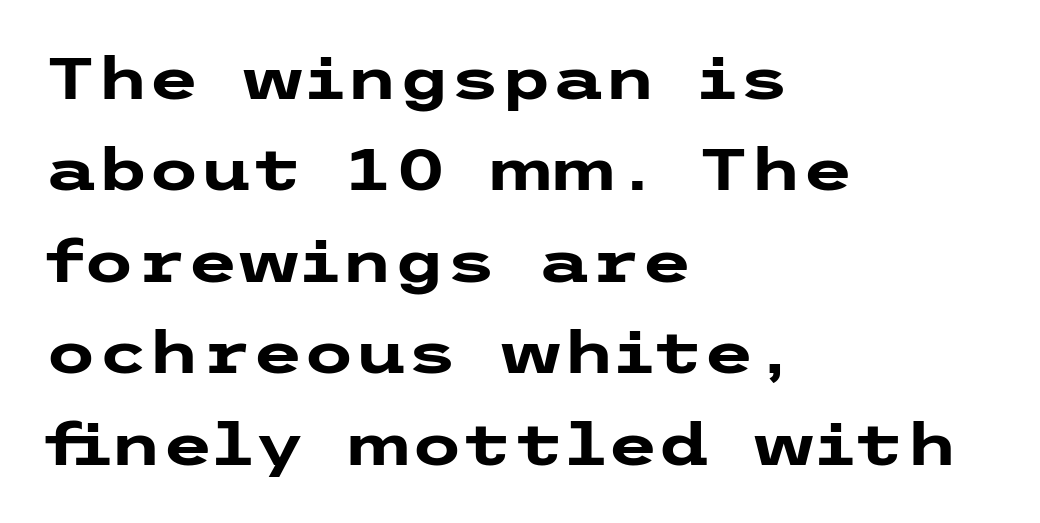
The image shows 59 px heavy, wide sans-serif type, upright; set left-aligned, normal line spacing (1.55x), normal letter spacing, not underlined; low stroke contrast and a medium x-height.
